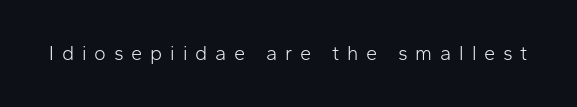
Inter-character spacing is expanded well beyond the font's built-in metrics. Heaviness? Minimal to ordinary, like unemphasized prose. The area under the type is left untouched. The type sits square on the baseline with zero lean.
